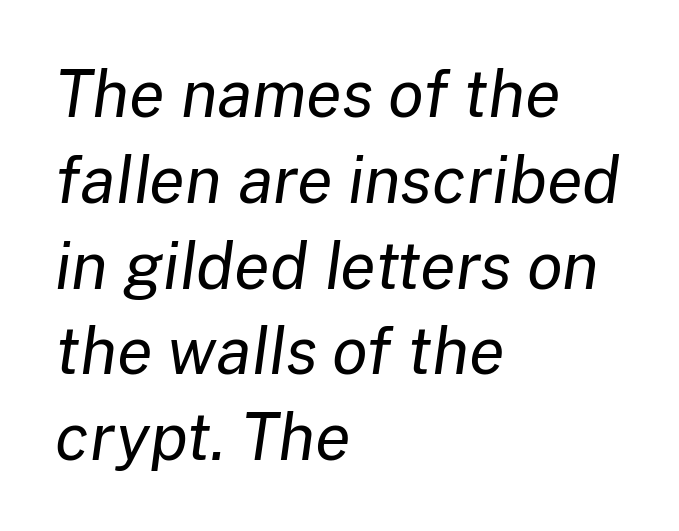
{"italic": "yes", "lean": "right", "slant_degrees": 8, "bold": "no", "weight": "regular", "width": "normal", "stroke_contrast": "low", "x_height": "medium", "monospaced": "no", "underline": "no", "align": "left", "line_spacing": "normal", "line_spacing_ratio": 1.32, "letter_spacing": "normal", "letter_spacing_em": 0.0, "glyph_px": 65}
